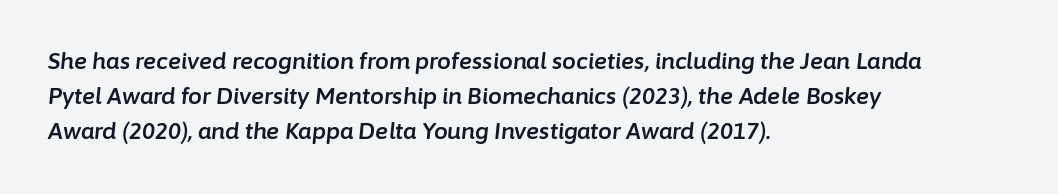
Q: Is the text italic (slanted)? A: Yes, it leans right by about 6 degrees.
Q: Is the text underlined? A: No.
Q: How is the paragraph aligned? A: Left-aligned.
Q: Is the spacing between letters normal or unusually wide? A: Normal.
Q: Is the spacing between lines tight, normal or loose? A: Normal.
